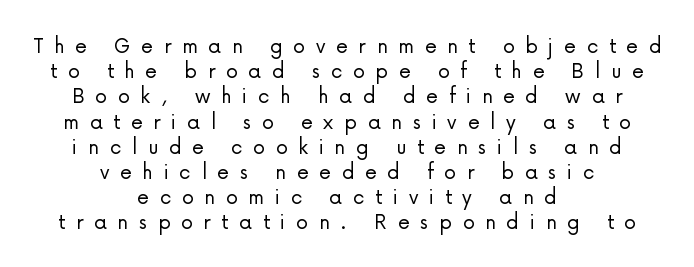
Q: Is the text bold? A: No.
Q: Is the text italic (slanted)? A: No, it is upright.
Q: Is the text underlined? A: No.
Q: How is the paragraph aligned? A: Centered.
Q: Is the spacing between letters normal or unusually wide? A: Unusually wide.
Q: Is the spacing between lines tight, normal or loose? A: Tight.
